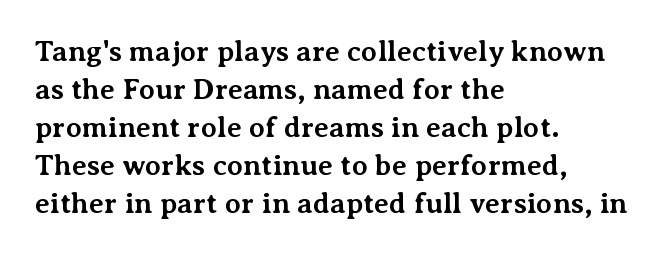
Q: Is the text bold? A: Yes.
Q: Is the text italic (slanted)? A: No, it is upright.
Q: Is the typeface a serif or a sans-serif typeface? A: Serif.
Q: Is the text underlined? A: No.
Q: How is the paragraph aligned? A: Left-aligned.
Q: Is the spacing between letters normal or unusually wide? A: Normal.
Q: Is the spacing between lines tight, normal or loose? A: Normal.
Q: Width (condensed, normal, or wide)? A: Normal.
Q: Stroke contrast? A: Medium.
Q: x-height? A: Medium.
Q: Monospaced? A: No.
